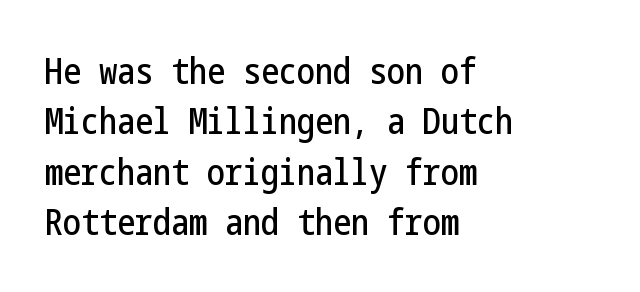
Q: Is the text italic (slanted)? A: No, it is upright.
Q: Is the typeface a serif or a sans-serif typeface? A: Sans-serif.
Q: Is the text underlined? A: No.
Q: How is the paragraph aligned? A: Left-aligned.
Q: Is the spacing between letters normal or unusually wide? A: Normal.
Q: Is the spacing between lines tight, normal or loose? A: Normal.
Q: Width (condensed, normal, or wide)? A: Condensed.
Q: Stroke contrast? A: Low.
Q: x-height? A: Medium.
